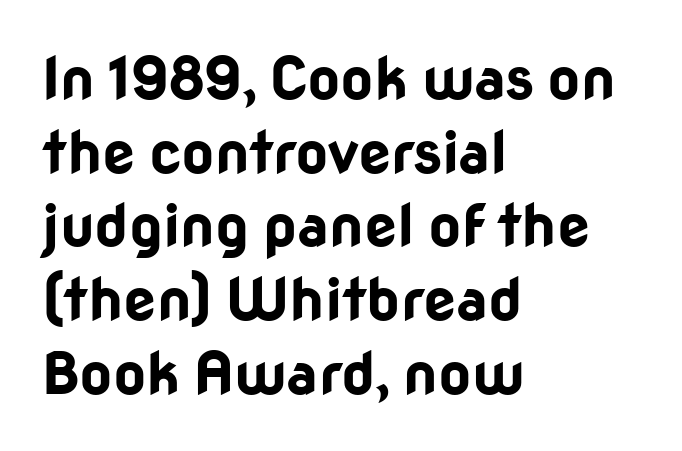
{"serif": "no", "italic": "no", "bold": "yes", "weight": "bold", "width": "normal", "stroke_contrast": "low", "x_height": "medium", "monospaced": "no", "underline": "no", "align": "left", "line_spacing": "normal", "line_spacing_ratio": 1.27, "letter_spacing": "normal", "letter_spacing_em": 0.0, "glyph_px": 58}
